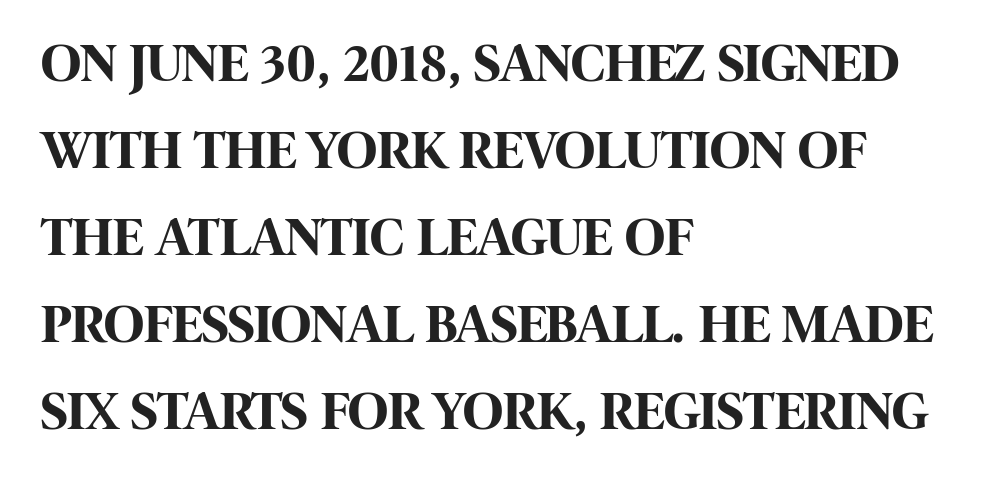
Has an underline been added? It has not. Spacing verdict: proportional, widths tailored to each character. One-word summary of the alignment: left. Classification — sans serif. One glance says typical: line gaps are just what's usual.
